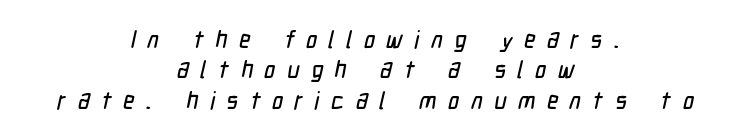
{"underline": "no", "align": "center", "line_spacing": "normal", "line_spacing_ratio": 1.27, "letter_spacing": "wide", "letter_spacing_em": 0.48, "glyph_px": 24}
